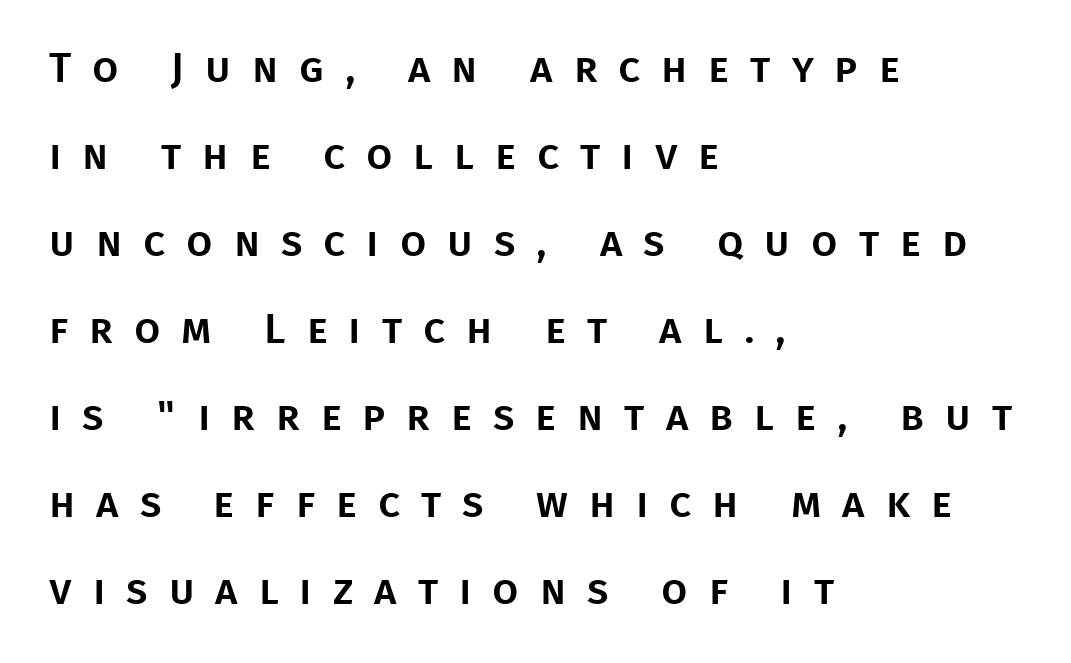
Q: Is the text italic (slanted)? A: No, it is upright.
Q: Is the typeface a serif or a sans-serif typeface? A: Sans-serif.
Q: Is the text underlined? A: No.
Q: How is the paragraph aligned? A: Left-aligned.
Q: Is the spacing between letters normal or unusually wide? A: Unusually wide.
Q: Is the spacing between lines tight, normal or loose? A: Loose.
Q: Width (condensed, normal, or wide)? A: Normal.
Q: Stroke contrast? A: Low.
Q: x-height? A: Large.
Q: Monospaced? A: No.
